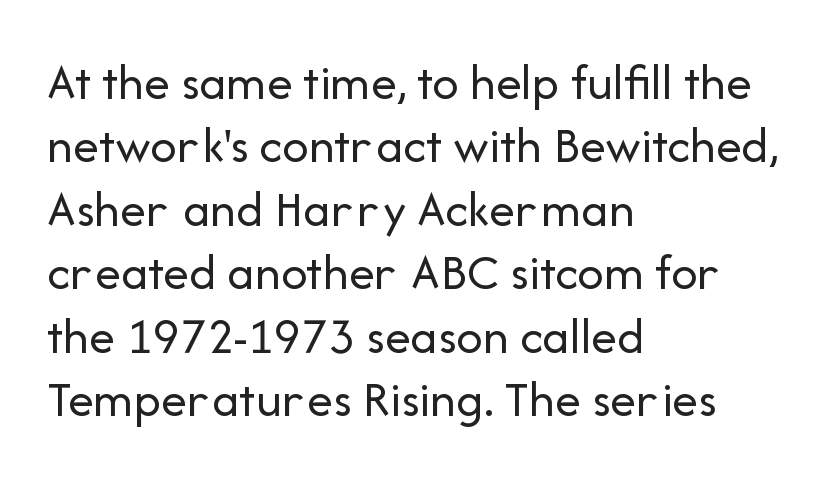
{"serif": "no", "italic": "no", "bold": "no", "weight": "regular", "width": "normal", "stroke_contrast": "low", "x_height": "medium", "monospaced": "no", "underline": "no", "align": "left", "line_spacing_ratio": 1.22, "letter_spacing": "normal", "letter_spacing_em": 0.0, "glyph_px": 52}
